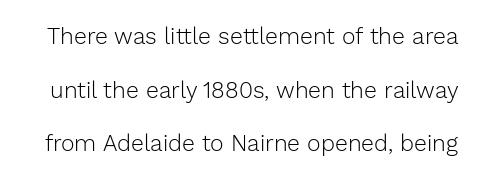
Q: Is the text bold? A: No.
Q: Is the text italic (slanted)? A: No, it is upright.
Q: Is the text underlined? A: No.
Q: Is the spacing between letters normal or unusually wide? A: Normal.
Q: Is the spacing between lines tight, normal or loose? A: Loose.
